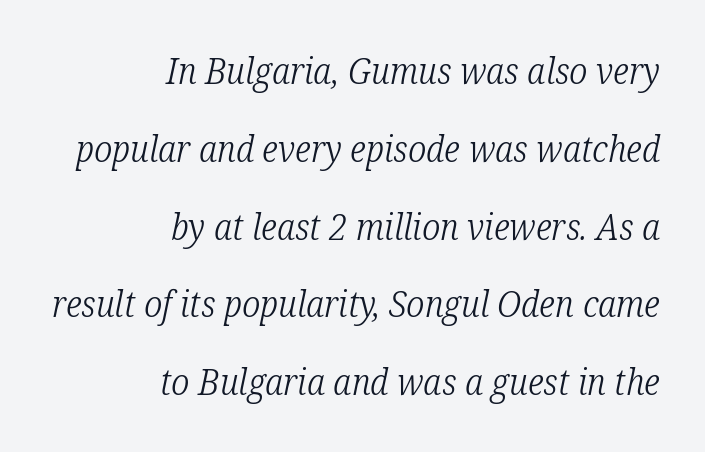
The image shows 36 px light, condensed serif type, italic (leaning right); set right-aligned, loose line spacing (2.16x), normal letter spacing, not underlined; low stroke contrast and a medium x-height.
